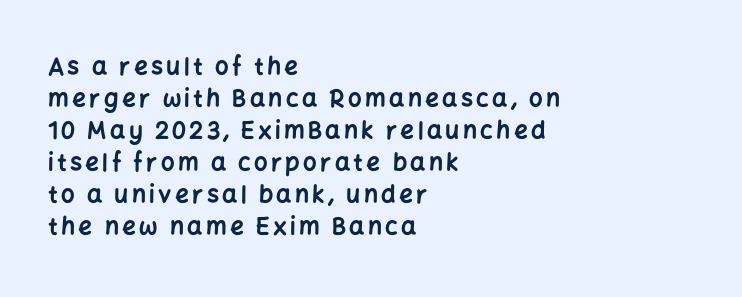
No word sits above an underline. Line spacing here is normal. If you drew a line through each stem, it would be perfectly vertical. A classic flush-left, rag-right setting is used for this passage. As a designer I'd log this as weight 700, bold.
